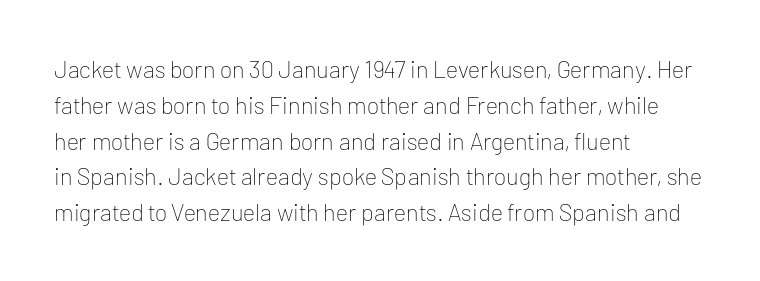
{"italic": "no", "bold": "no", "underline": "no", "align": "left", "line_spacing": "normal", "line_spacing_ratio": 1.49, "letter_spacing": "normal", "letter_spacing_em": 0.0, "glyph_px": 24}
